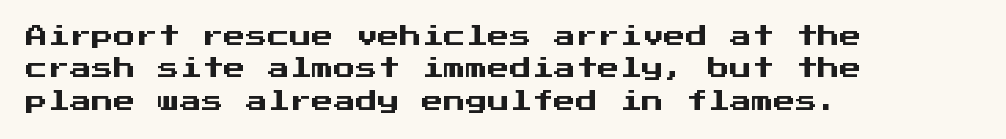
Bare-footed words on every line. The space between consecutive lines is moderate. Caption: standard tracking, unaltered. The lettering holds an erect, upright posture throughout. The text block is weighted toward the left margin, trailing off unevenly rightward.
